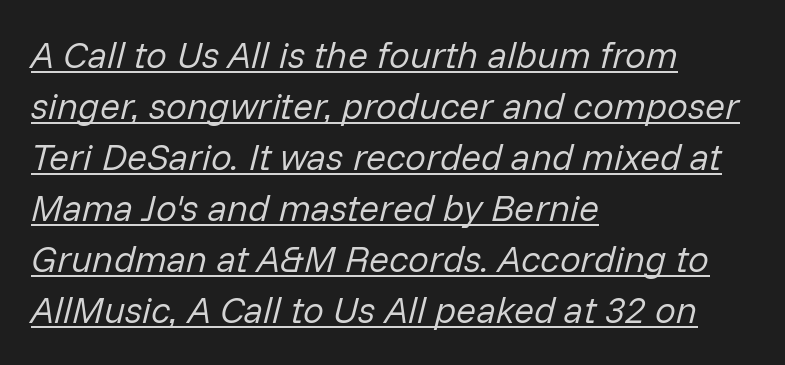
Q: Is the text bold? A: No.
Q: Is the text italic (slanted)? A: Yes, it leans right by about 14 degrees.
Q: Is the text underlined? A: Yes.
Q: How is the paragraph aligned? A: Left-aligned.
Q: Is the spacing between letters normal or unusually wide? A: Normal.
Q: Is the spacing between lines tight, normal or loose? A: Normal.
Q: Width (condensed, normal, or wide)? A: Normal.
Q: Stroke contrast? A: Low.
Q: x-height? A: Medium.
Q: Monospaced? A: No.
